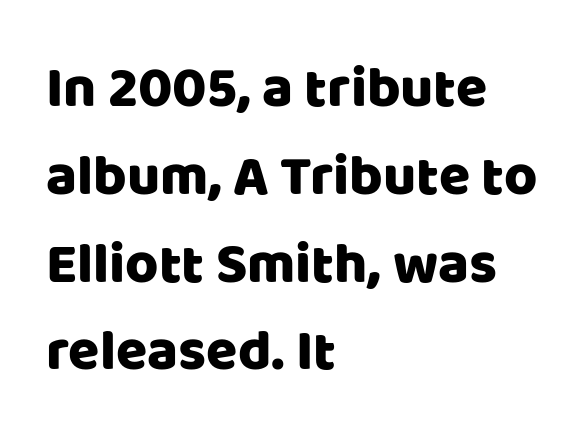
The image shows 57 px sans-serif type, upright; set left-aligned, normal line spacing (1.54x), normal letter spacing, not underlined; low stroke contrast and a large x-height.
